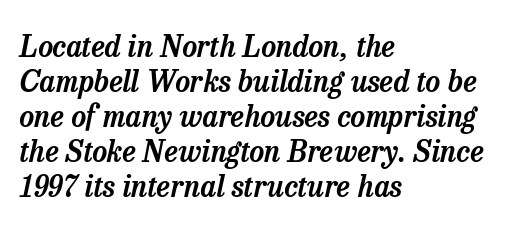
Q: Is the text italic (slanted)? A: Yes, it leans right by about 13 degrees.
Q: Is the typeface a serif or a sans-serif typeface? A: Serif.
Q: Is the text underlined? A: No.
Q: How is the paragraph aligned? A: Left-aligned.
Q: Is the spacing between letters normal or unusually wide? A: Normal.
Q: Width (condensed, normal, or wide)? A: Normal.
Q: Stroke contrast? A: Low.
Q: x-height? A: Medium.
Q: Monospaced? A: No.
